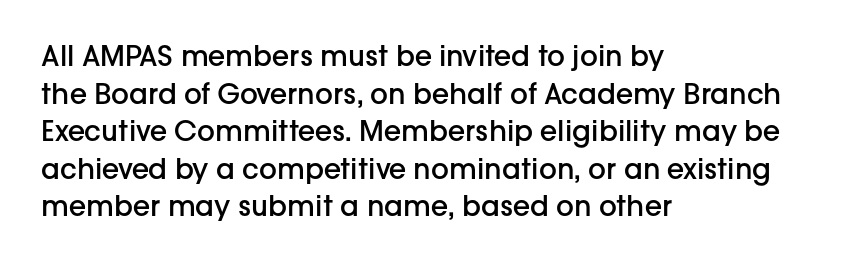
The image shows 28 px semibold sans-serif type, upright; set left-aligned, normal line spacing (1.34x), normal letter spacing, not underlined; low stroke contrast and a medium x-height.
